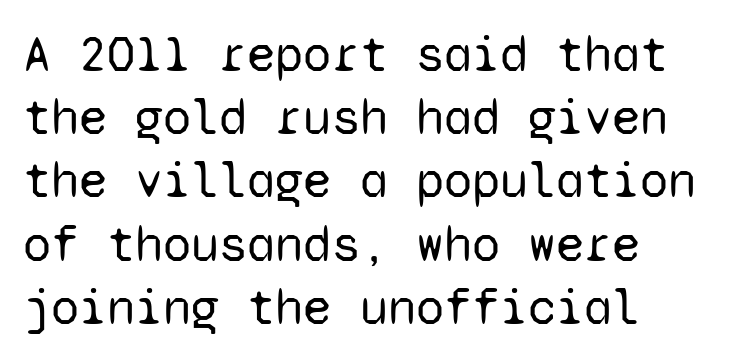
{"serif": "no", "italic": "no", "bold": "no", "weight": "regular", "width": "normal", "stroke_contrast": "low", "x_height": "medium", "monospaced": "yes", "underline": "no", "align": "left", "line_spacing_ratio": 1.24, "letter_spacing": "normal", "letter_spacing_em": 0.0, "glyph_px": 51}
